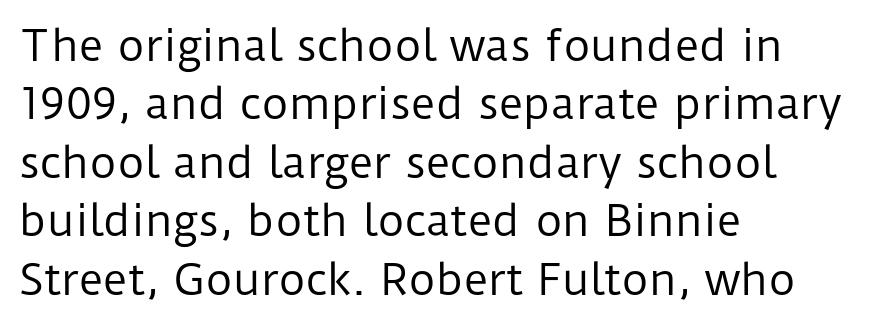
{"serif": "no", "italic": "no", "bold": "no", "weight": "regular", "width": "normal", "stroke_contrast": "low", "x_height": "medium", "monospaced": "no", "underline": "no", "align": "left", "line_spacing": "normal", "line_spacing_ratio": 1.39, "letter_spacing": "normal", "letter_spacing_em": 0.0, "glyph_px": 42}
